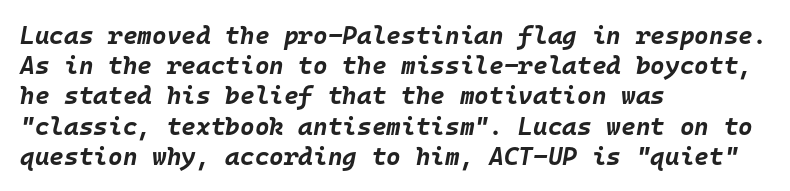
{"italic": "yes", "lean": "right", "slant_degrees": 10, "bold": "yes", "underline": "no", "align": "left", "line_spacing_ratio": 1.21, "letter_spacing": "normal", "letter_spacing_em": 0.0, "glyph_px": 25}
